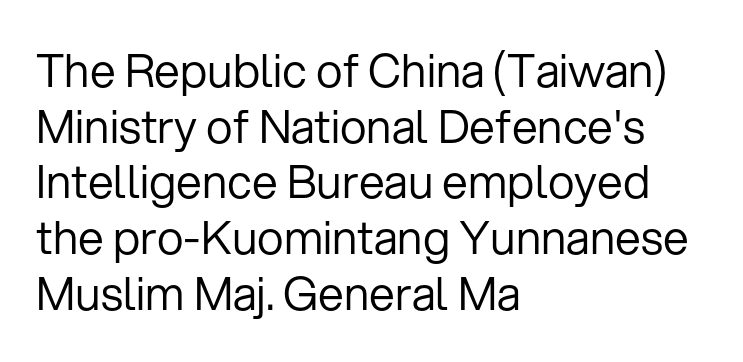
The image shows 46 px regular-weight sans-serif type, upright; set left-aligned, line spacing 1.21x, normal letter spacing, not underlined; low stroke contrast and a medium x-height.
